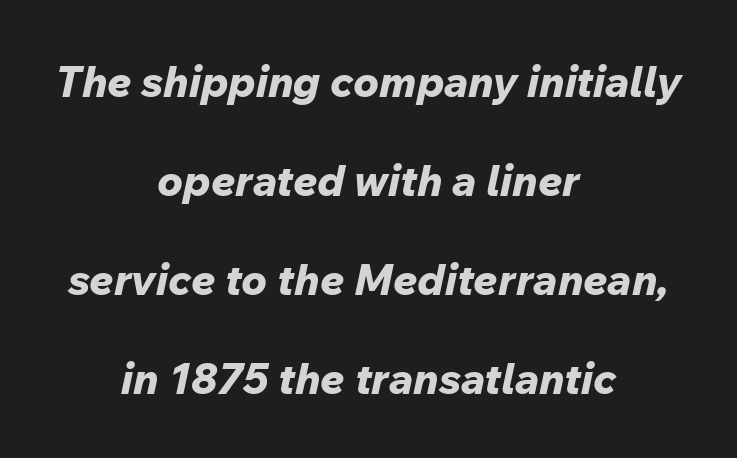
The image shows 43 px bold type, italic (leaning right); set centered, loose line spacing (2.3x), normal letter spacing, not underlined; low stroke contrast and a medium x-height.
